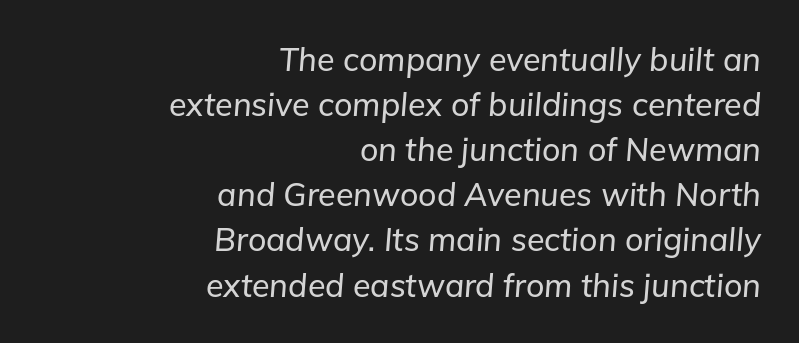
The image shows 32 px text type, italic (leaning right); set right-aligned, normal line spacing (1.41x), normal letter spacing, not underlined; low stroke contrast and a medium x-height.
